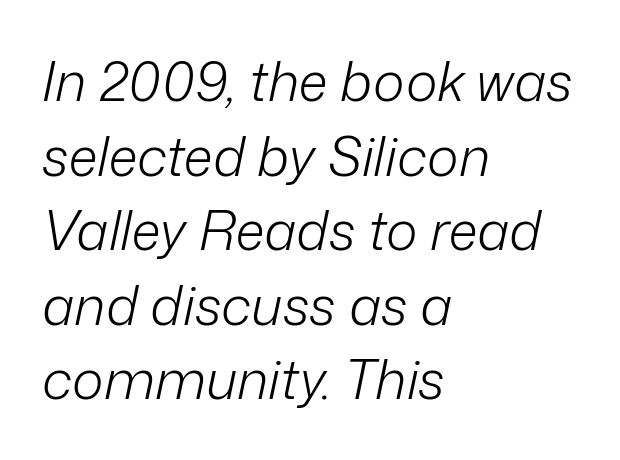
The image shows 54 px light type, italic (leaning right); set left-aligned, normal line spacing (1.38x), normal letter spacing, not underlined; low stroke contrast and a medium x-height.
